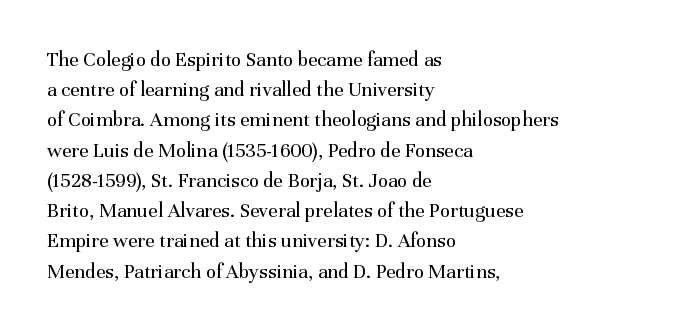
Q: Is the text bold? A: No.
Q: Is the text italic (slanted)? A: No, it is upright.
Q: Is the text underlined? A: No.
Q: How is the paragraph aligned? A: Left-aligned.
Q: Is the spacing between letters normal or unusually wide? A: Normal.
Q: Is the spacing between lines tight, normal or loose? A: Normal.
